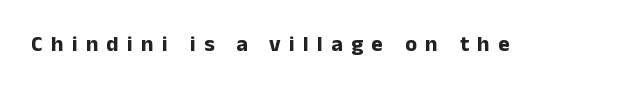
Unlike italic type, these characters show no tilt at all. This is heavy type, rendered in bold. The horizontal fit of the characters is loose and conspicuously gappy. The space beneath each line is pristine and unruled.
